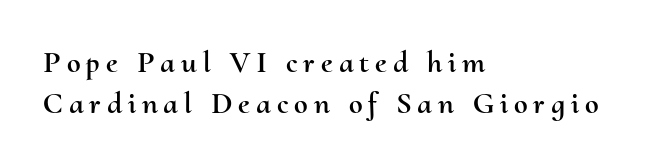
Q: Is the text italic (slanted)? A: No, it is upright.
Q: Is the text underlined? A: No.
Q: How is the paragraph aligned? A: Left-aligned.
Q: Is the spacing between lines tight, normal or loose? A: Normal.
Q: Width (condensed, normal, or wide)? A: Normal.
Q: Stroke contrast? A: Medium.
Q: x-height? A: Small.
Q: Monospaced? A: No.
